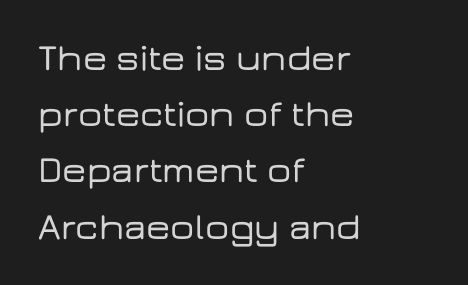
The image shows 38 px wide sans-serif type, upright; set left-aligned, normal line spacing (1.48x), normal letter spacing, not underlined; low stroke contrast and a medium x-height.
